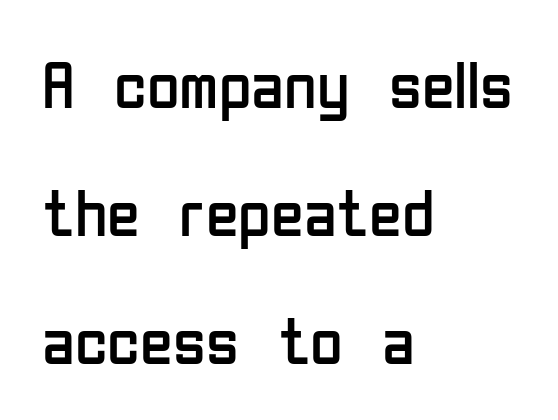
{"serif": "no", "italic": "no", "bold": "no", "weight": "regular", "width": "condensed", "stroke_contrast": "low", "x_height": "medium", "monospaced": "no", "underline": "no", "align": "left", "line_spacing": "loose", "line_spacing_ratio": 1.91, "letter_spacing": "normal", "letter_spacing_em": 0.0, "glyph_px": 67}
